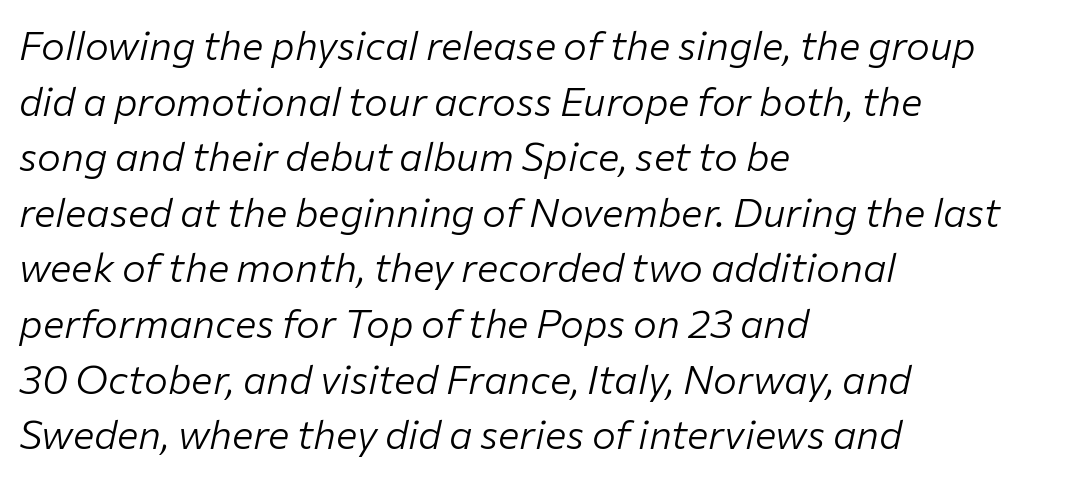
Students, note that the glyphs here touch the page at normal intervals. The lines sit at an ordinary, default distance from one another. The typography opts for an oblique posture over an upright one. Summary of weight: not heavy and not bold.
